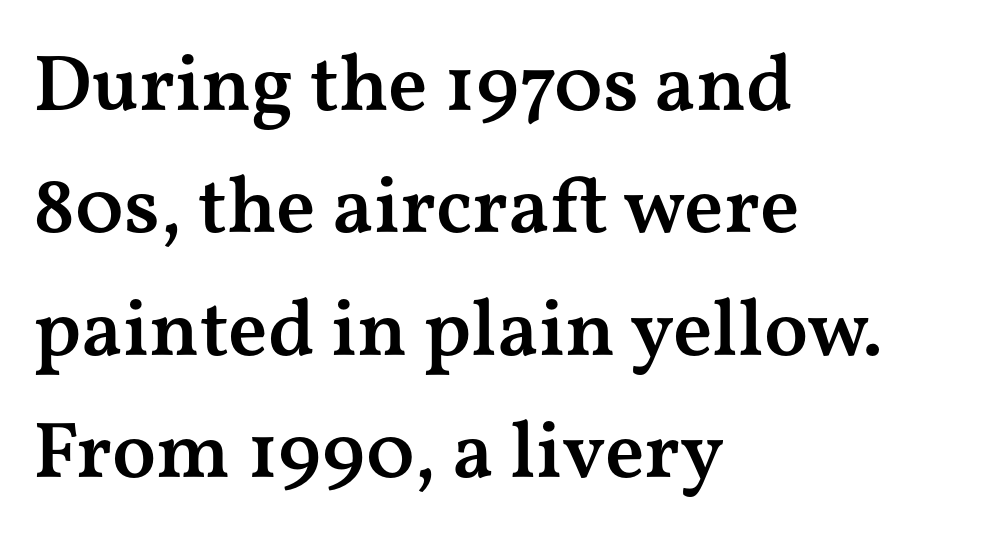
Q: Is the text bold? A: Semi-bold.
Q: Is the text italic (slanted)? A: No, it is upright.
Q: Is the typeface a serif or a sans-serif typeface? A: Serif.
Q: Is the text underlined? A: No.
Q: How is the paragraph aligned? A: Left-aligned.
Q: Is the spacing between letters normal or unusually wide? A: Normal.
Q: Is the spacing between lines tight, normal or loose? A: Normal.
Q: Width (condensed, normal, or wide)? A: Wide.
Q: Stroke contrast? A: Medium.
Q: x-height? A: Medium.
Q: Monospaced? A: No.
